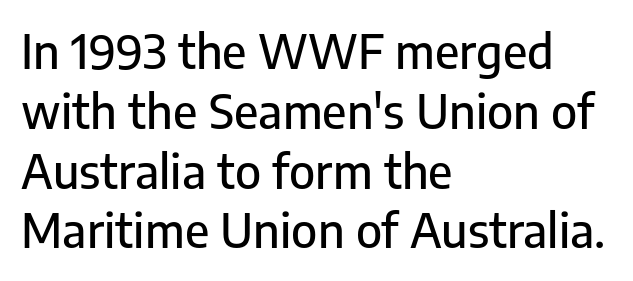
Think of a printed novel: that variable character pitch is what you see here. You can tell from the bare stems that sans-serif type was used. Tracking value appears to be zero — textbook default spacing. Does the leading feel generous? No, just average. Which margin do the lines hug? The left one — the right edge is uneven. The typography opts for an upright posture over an oblique one.
